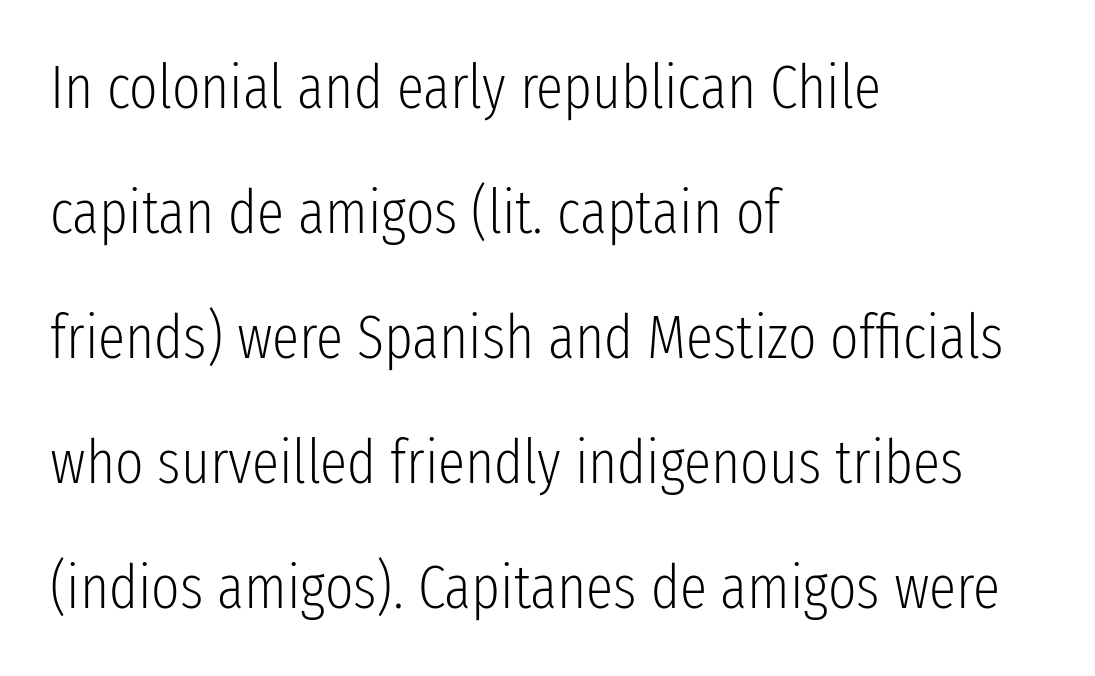
Nope, no serifs anywhere on these letters. The space between consecutive lines is lavish. Characters remain perfectly vertical along every line. The ragged edge is on the right, which tells us the setting is flush left. Stroke mass is kept to a normal reading level or below.
